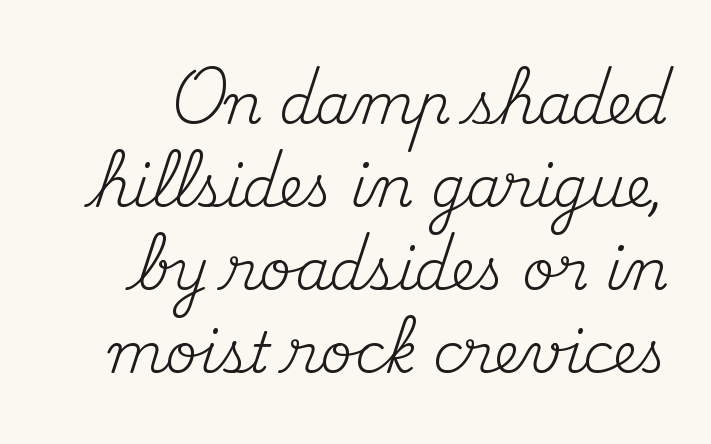
Q: Is the text bold? A: No.
Q: Is the text italic (slanted)? A: Yes.
Q: Is the typeface a serif or a sans-serif typeface? A: Serif.
Q: Is the text underlined? A: No.
Q: Is the spacing between letters normal or unusually wide? A: Normal.
Q: Is the spacing between lines tight, normal or loose? A: Normal.
Q: Width (condensed, normal, or wide)? A: Normal.
Q: Stroke contrast? A: Medium.
Q: x-height? A: Small.
Q: Monospaced? A: No.
